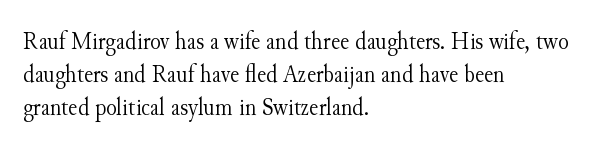
Q: Is the text bold? A: No.
Q: Is the text italic (slanted)? A: No, it is upright.
Q: Is the text underlined? A: No.
Q: How is the paragraph aligned? A: Left-aligned.
Q: Is the spacing between letters normal or unusually wide? A: Normal.
Q: Is the spacing between lines tight, normal or loose? A: Normal.
